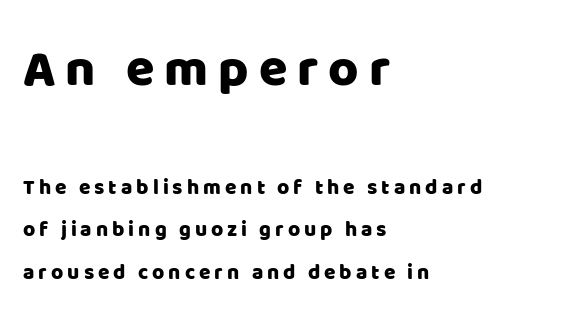
Q: Is the text italic (slanted)? A: No, it is upright.
Q: Is the typeface a serif or a sans-serif typeface? A: Sans-serif.
Q: Is the text underlined? A: No.
Q: How is the paragraph aligned? A: Left-aligned.
Q: Is the spacing between lines tight, normal or loose? A: Loose.
Q: Which block of text is set in a larger size, the first (top) or the second (bottom)? A: The first (top) one.
Q: Width (condensed, normal, or wide)? A: Normal.
Q: Stroke contrast? A: Low.
Q: x-height? A: Large.
Q: Monospaced? A: No.
